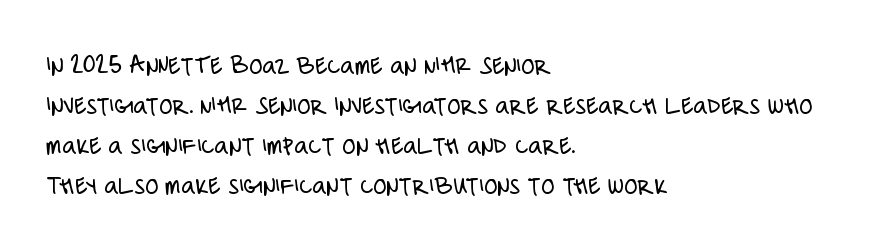
Q: Is the text bold? A: No.
Q: Is the text italic (slanted)? A: No, it is upright.
Q: Is the text underlined? A: No.
Q: How is the paragraph aligned? A: Left-aligned.
Q: Is the spacing between letters normal or unusually wide? A: Normal.
Q: Is the spacing between lines tight, normal or loose? A: Normal.
